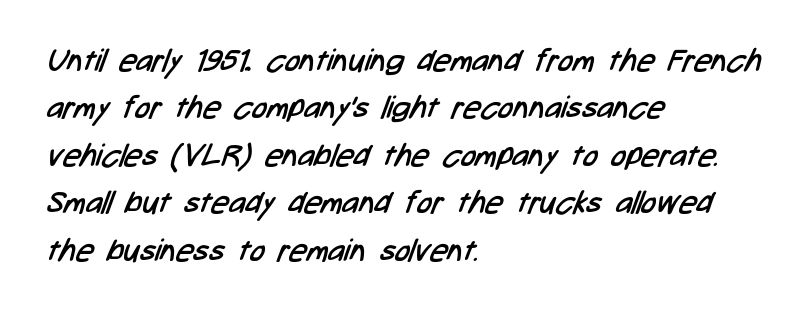
Students, note that the glyphs here touch the page at normal intervals. The words here are not underlined. Does the leading feel generous? No, just average. The letters carry no serifs — their stems end cleanly without finishing strokes. The face used here is proportionally spaced, like ordinary book or web type. Visually the block forms a straight wall on the left and a jagged coastline on the right.
